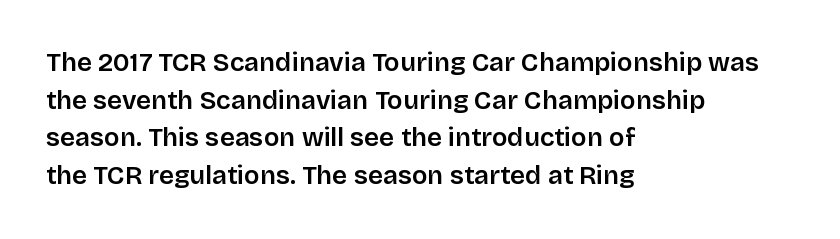
{"italic": "no", "bold": "semi", "underline": "no", "align": "left", "line_spacing": "normal", "line_spacing_ratio": 1.45, "letter_spacing": "normal", "letter_spacing_em": 0.0, "glyph_px": 26}
